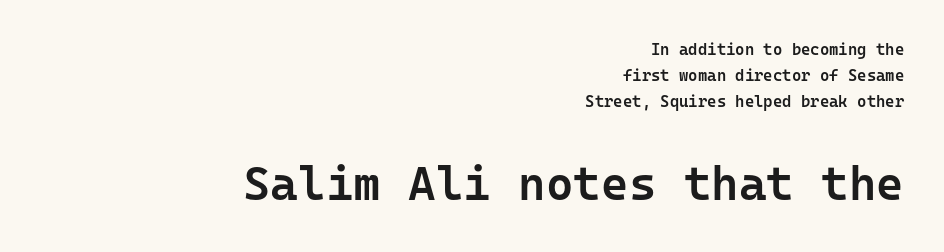
Heft: intermediate — a semibold. These lines are rendered in a fixed-pitch font. The face used here appears at its bigger size in the lower chunk. Here the glyphs are tracked normally, forming tight word shapes. A roman cut, with each character standing at attention.
